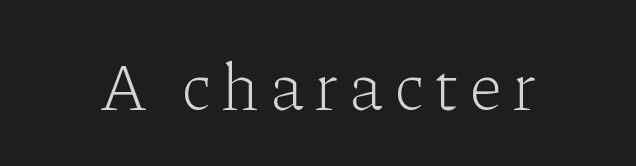
{"serif": "yes", "italic": "no", "bold": "no", "weight": "light", "width": "normal", "stroke_contrast": "low", "x_height": "medium", "monospaced": "no", "underline": "no", "glyph_px": 67}
